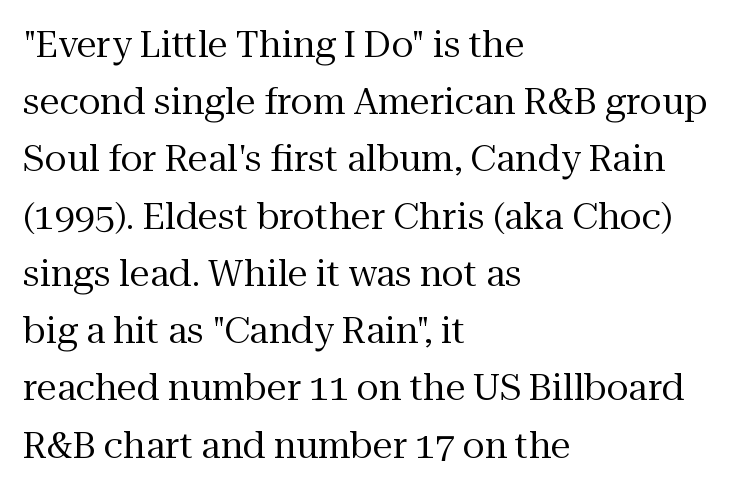
Q: Is the text bold? A: No.
Q: Is the text italic (slanted)? A: No, it is upright.
Q: Is the typeface a serif or a sans-serif typeface? A: Serif.
Q: Is the text underlined? A: No.
Q: How is the paragraph aligned? A: Left-aligned.
Q: Is the spacing between letters normal or unusually wide? A: Normal.
Q: Is the spacing between lines tight, normal or loose? A: Normal.
Q: Width (condensed, normal, or wide)? A: Normal.
Q: Stroke contrast? A: Medium.
Q: x-height? A: Medium.
Q: Monospaced? A: No.
